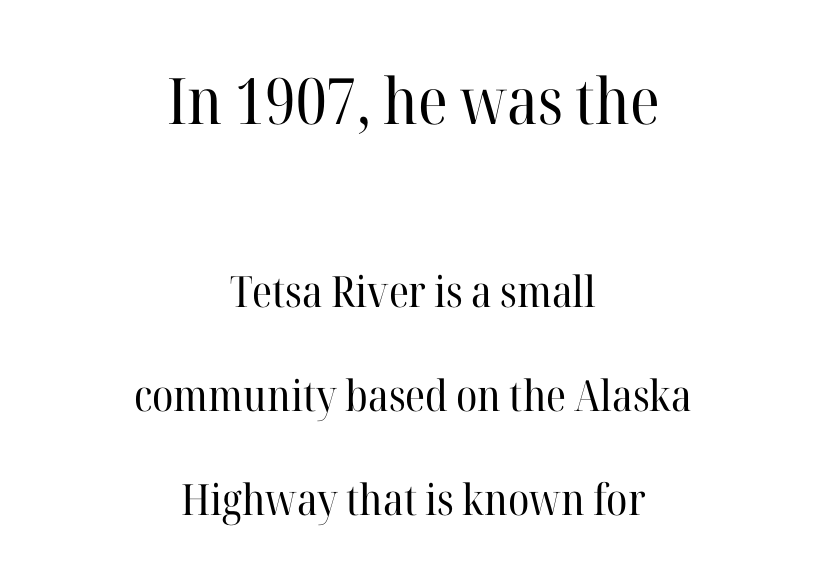
This sample has the flowing, uneven cadence of proportional lettering. Classification — serif. Compared with typical body copy, the letter spacing here is the same. Typesetter's note — upper block bumped up in size, lower block left smaller.
